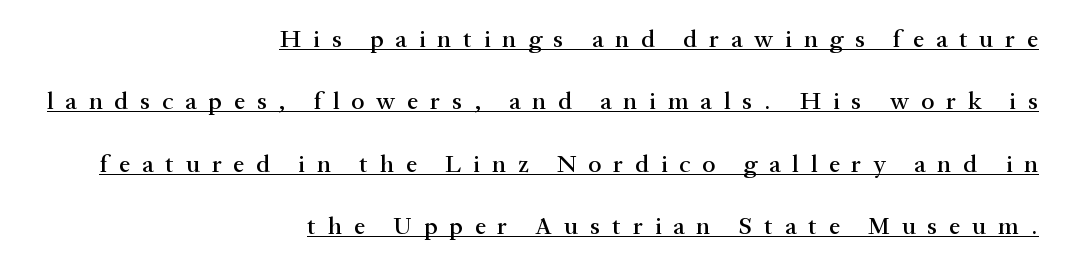
{"italic": "no", "underline": "yes", "align": "right", "line_spacing": "loose", "line_spacing_ratio": 2.5, "letter_spacing": "wide", "letter_spacing_em": 0.47, "glyph_px": 25}
